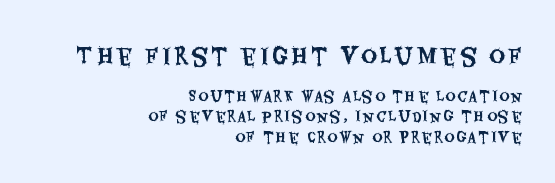
The space between consecutive lines is moderate. This layout puts the oversized block above and the modest block below. This sample is right-justified, so line beginnings fall wherever the words allow. Ascenders rise straight up at ninety degrees.
